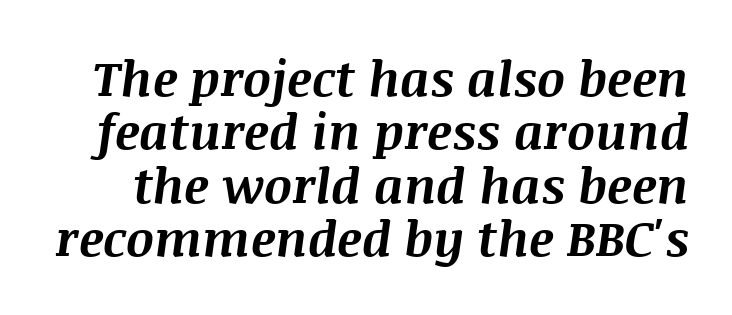
{"italic": "yes", "lean": "right", "slant_degrees": 8, "bold": "yes", "weight": "bold", "width": "normal", "stroke_contrast": "medium", "x_height": "large", "monospaced": "no", "underline": "no", "line_spacing": "tight", "line_spacing_ratio": 1.09, "letter_spacing": "normal", "letter_spacing_em": 0.0, "glyph_px": 49}
